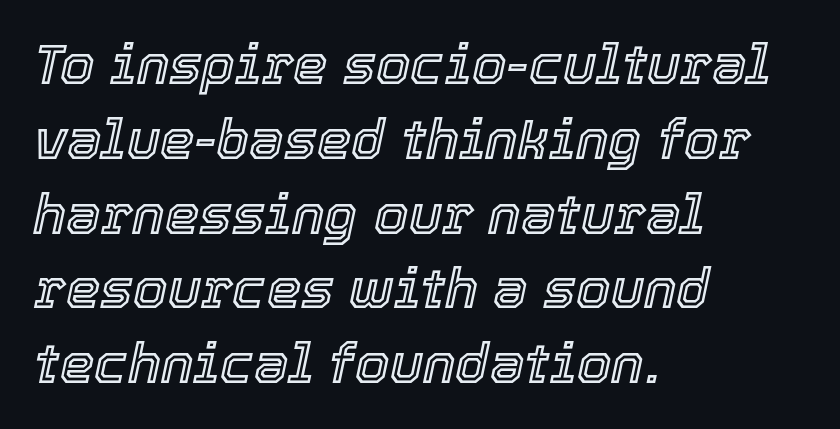
Is this a fixed-width face? No — the glyphs have proportional, varying widths. Decoration check: the copy has no underline. What's the leading like? Ordinary, nothing unusual. Style check: oblique.
